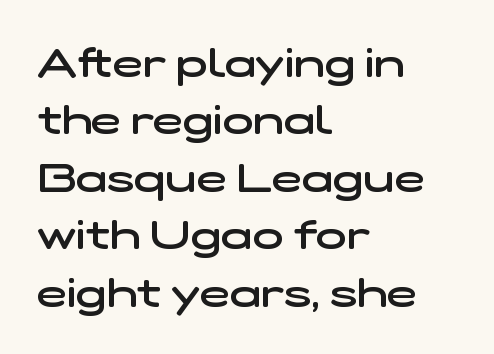
The image shows 41 px semibold, wide sans-serif type; set left-aligned, normal line spacing (1.4x), normal letter spacing, not underlined; low stroke contrast and a medium x-height.
